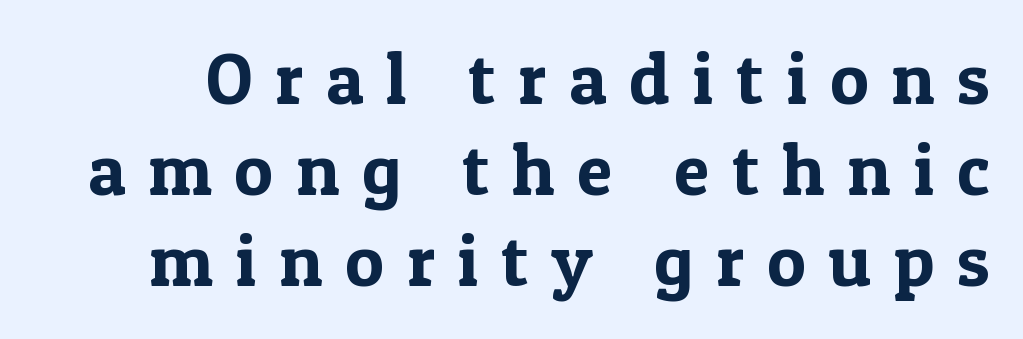
Each letter keeps its own natural width here, so spacing adapts to shape. Honestly, the row spacing looks completely unremarkable. The words here are not underlined. Yep, those are serifs on the letters.
